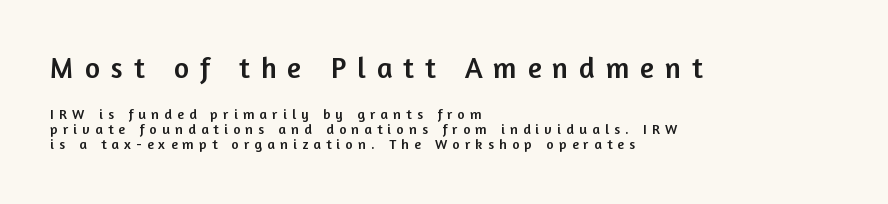
Q: Is the text italic (slanted)? A: No, it is upright.
Q: Is the typeface a serif or a sans-serif typeface? A: Sans-serif.
Q: Is the text underlined? A: No.
Q: How is the paragraph aligned? A: Left-aligned.
Q: Is the spacing between letters normal or unusually wide? A: Unusually wide.
Q: Is the spacing between lines tight, normal or loose? A: Tight.
Q: Which block of text is set in a larger size, the first (top) or the second (bottom)? A: The first (top) one.
Q: Width (condensed, normal, or wide)? A: Normal.
Q: Stroke contrast? A: Low.
Q: x-height? A: Medium.
Q: Monospaced? A: No.
